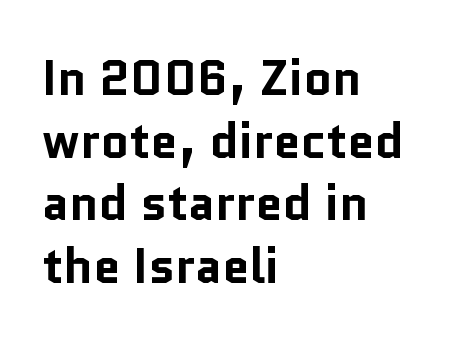
The letters advance in unequal steps, a hallmark of proportional type. The typesetting leans heavy: a genuine bold. Does the copy run flush right? No — it runs flush left. Underline: absent. The glyphs in this specimen are sans serif. Italic: no, the glyphs are upright roman.
